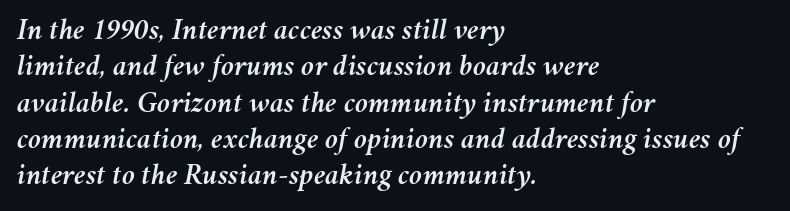
Q: Is the text italic (slanted)? A: Yes, it leans right by about 11 degrees.
Q: Is the text underlined? A: No.
Q: How is the paragraph aligned? A: Left-aligned.
Q: Is the spacing between letters normal or unusually wide? A: Normal.
Q: Width (condensed, normal, or wide)? A: Normal.
Q: Stroke contrast? A: Medium.
Q: x-height? A: Medium.
Q: Monospaced? A: No.
